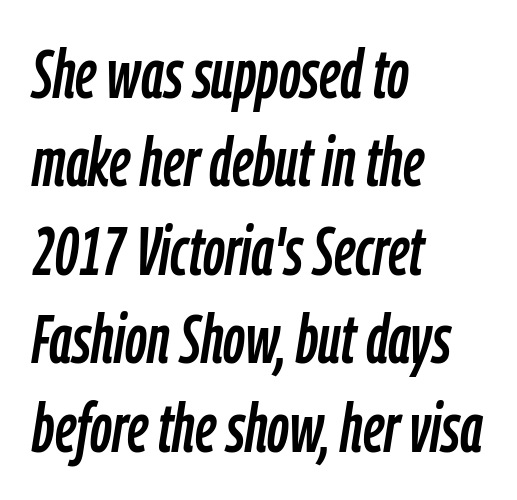
Q: Is the text italic (slanted)? A: Yes, it leans right by about 9 degrees.
Q: Is the text underlined? A: No.
Q: How is the paragraph aligned? A: Left-aligned.
Q: Is the spacing between letters normal or unusually wide? A: Normal.
Q: Is the spacing between lines tight, normal or loose? A: Normal.
Q: Width (condensed, normal, or wide)? A: Condensed.
Q: Stroke contrast? A: Low.
Q: x-height? A: Medium.
Q: Monospaced? A: No.
